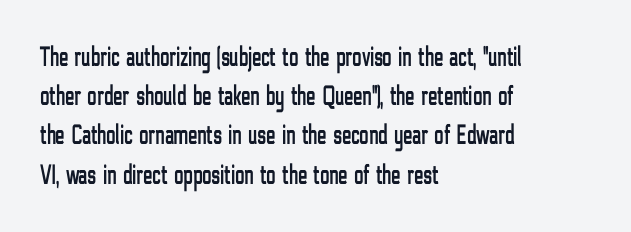
{"serif": "no", "italic": "no", "width": "condensed", "stroke_contrast": "low", "x_height": "medium", "monospaced": "no", "underline": "no", "align": "left", "line_spacing": "normal", "line_spacing_ratio": 1.4, "letter_spacing": "normal", "letter_spacing_em": 0.0, "glyph_px": 28}
